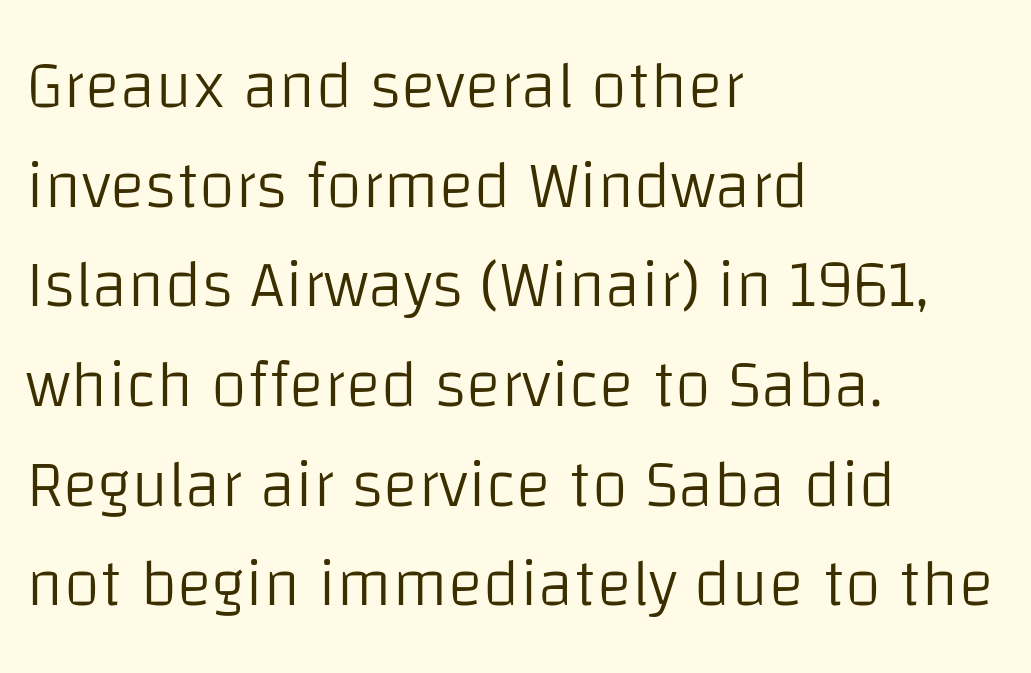
Underline: absent. The letters look calm and open, with moderate or lighter stems. Is there much room between lines? A standard amount, neither cramped nor airy. The tracking reads as untouched default to a designer's eye. Layout note: lines flush left.
